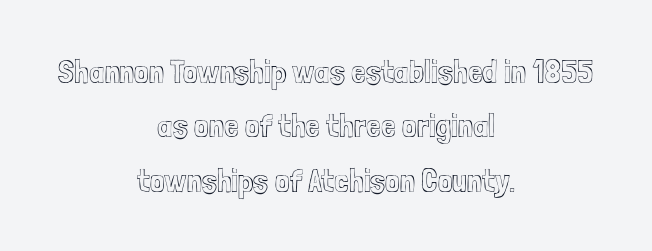
The text block is weighted toward neither margin, spreading evenly from the middle. The font's upright variant was chosen for this text. A typesetter would call this proportional, since set widths differ per character. Beneath every word, the page is bare. A normal amount of white space separates one row of letters from the next.
